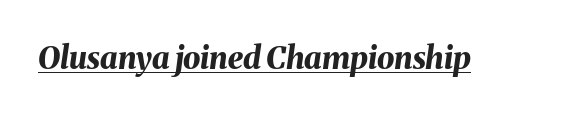
{"italic": "yes", "lean": "right", "slant_degrees": 8, "bold": "yes", "weight": "bold", "width": "normal", "stroke_contrast": "medium", "x_height": "medium", "monospaced": "no", "underline": "yes", "letter_spacing": "normal", "letter_spacing_em": 0.0, "glyph_px": 31}
